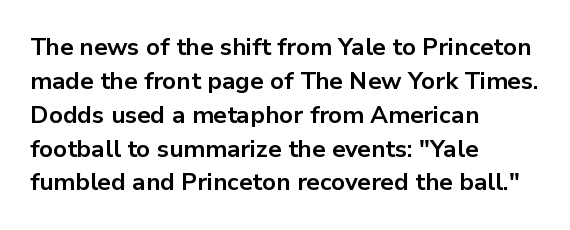
Q: Is the text bold? A: Yes.
Q: Is the text italic (slanted)? A: No, it is upright.
Q: Is the text underlined? A: No.
Q: How is the paragraph aligned? A: Left-aligned.
Q: Is the spacing between letters normal or unusually wide? A: Normal.
Q: Is the spacing between lines tight, normal or loose? A: Normal.
